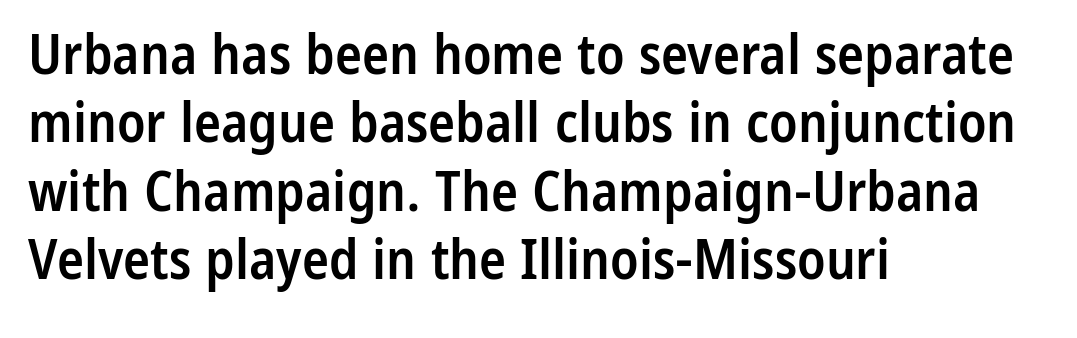
These lines keep a tight, regular rhythm from letter to letter. The letters stand straight up with perfectly vertical stems. The passage shown is not underscored anywhere. The typeface chosen for these lines omits serifs. Proportional: the letters do not fall into vertical columns.
